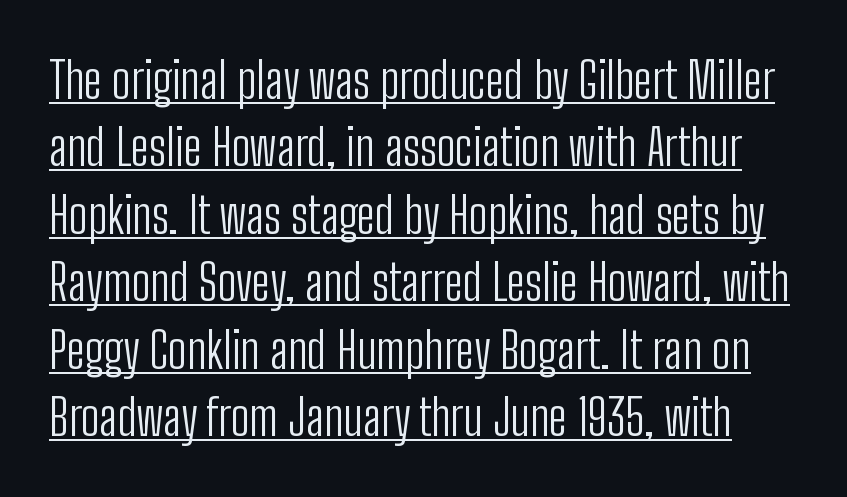
{"serif": "no", "italic": "no", "bold": "no", "weight": "light", "width": "condensed", "stroke_contrast": "low", "x_height": "medium", "monospaced": "no", "underline": "yes", "line_spacing": "normal", "line_spacing_ratio": 1.35, "letter_spacing": "normal", "letter_spacing_em": 0.0, "glyph_px": 50}
